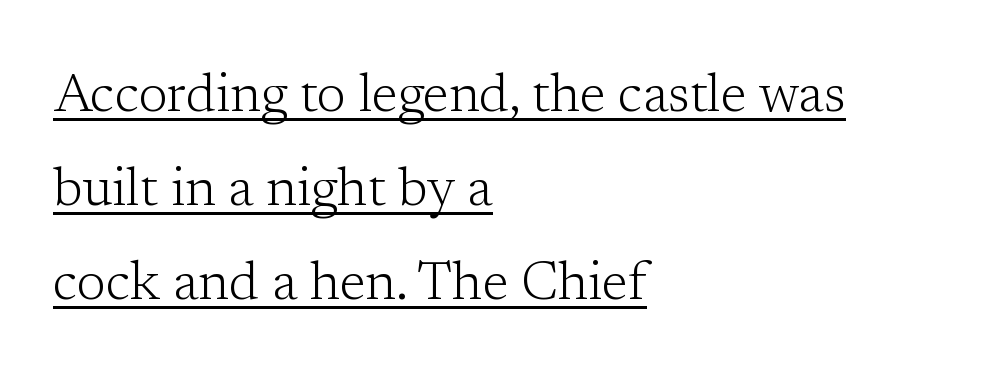
{"serif": "yes", "italic": "no", "bold": "no", "weight": "light", "width": "normal", "stroke_contrast": "low", "x_height": "medium", "monospaced": "no", "underline": "yes", "align": "left", "line_spacing_ratio": 1.77, "letter_spacing": "normal", "letter_spacing_em": 0.0, "glyph_px": 53}
